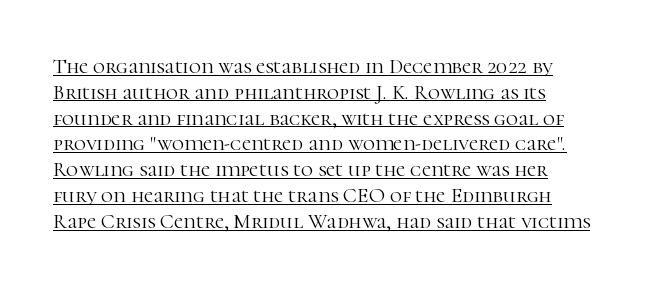
Q: Is the text bold? A: No.
Q: Is the text italic (slanted)? A: No, it is upright.
Q: Is the text underlined? A: Yes.
Q: Is the spacing between letters normal or unusually wide? A: Normal.
